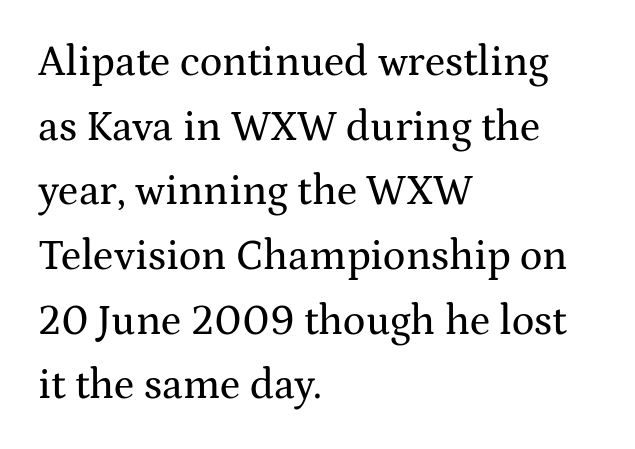
Tall strokes in this sample are plumb rather than angled. Has an underline been added? It has not. In CSS terms this would be text-align: left. The text was rendered using a seriffed face with decorative stroke endings. These lines are rendered in a variable-pitch font. Nobody touched the tracking dial on this one.
